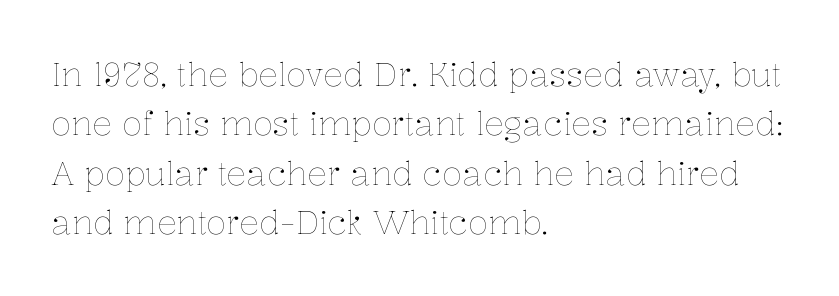
Q: Is the text bold? A: No.
Q: Is the text italic (slanted)? A: No, it is upright.
Q: Is the text underlined? A: No.
Q: How is the paragraph aligned? A: Left-aligned.
Q: Is the spacing between letters normal or unusually wide? A: Normal.
Q: Is the spacing between lines tight, normal or loose? A: Normal.
Q: Width (condensed, normal, or wide)? A: Normal.
Q: Stroke contrast? A: Low.
Q: x-height? A: Medium.
Q: Monospaced? A: No.
